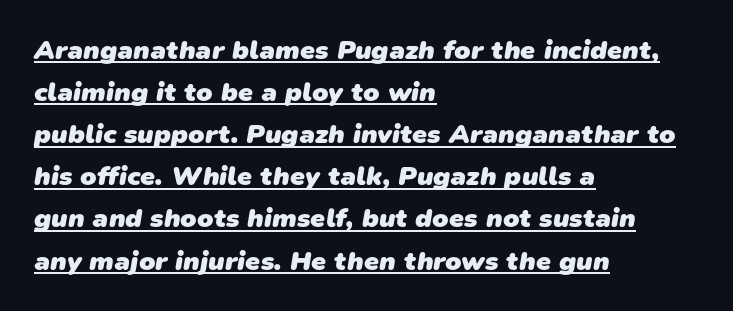
Q: Is the text bold? A: Yes.
Q: Is the text underlined? A: Yes.
Q: How is the paragraph aligned? A: Left-aligned.
Q: Is the spacing between letters normal or unusually wide? A: Normal.
Q: Is the spacing between lines tight, normal or loose? A: Normal.
